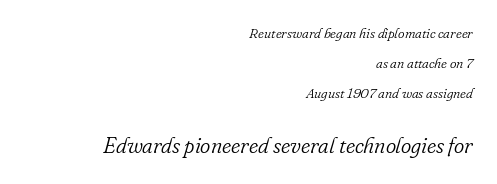
Q: Is the text bold? A: No.
Q: Is the text italic (slanted)? A: Yes, it leans right by about 16 degrees.
Q: Is the text underlined? A: No.
Q: How is the paragraph aligned? A: Right-aligned.
Q: Is the spacing between letters normal or unusually wide? A: Normal.
Q: Is the spacing between lines tight, normal or loose? A: Loose.
Q: Which block of text is set in a larger size, the first (top) or the second (bottom)? A: The second (bottom) one.
